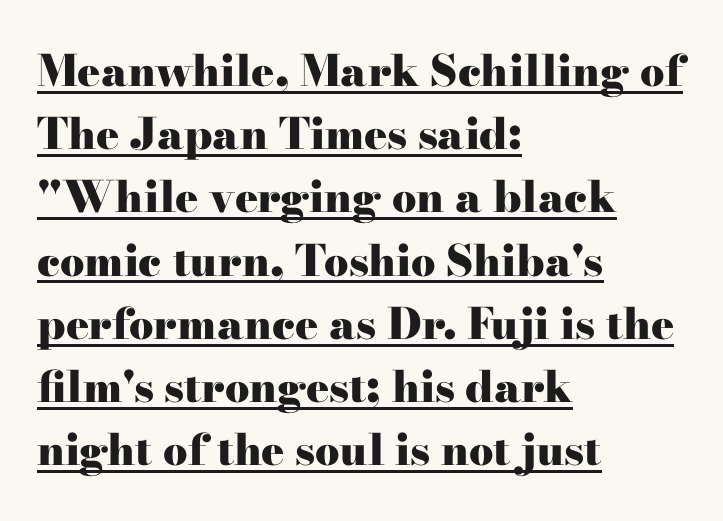
Q: Is the text bold? A: Yes.
Q: Is the text italic (slanted)? A: No, it is upright.
Q: Is the typeface a serif or a sans-serif typeface? A: Serif.
Q: Is the text underlined? A: Yes.
Q: How is the paragraph aligned? A: Left-aligned.
Q: Is the spacing between letters normal or unusually wide? A: Normal.
Q: Is the spacing between lines tight, normal or loose? A: Normal.
Q: Width (condensed, normal, or wide)? A: Wide.
Q: Stroke contrast? A: High.
Q: x-height? A: Small.
Q: Monospaced? A: No.
